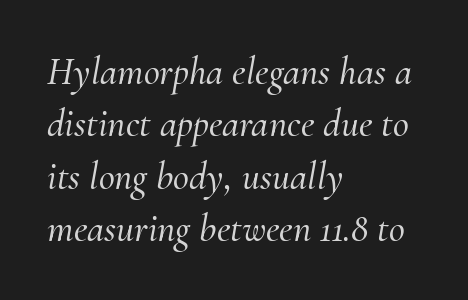
The image shows 39 px serif type, italic (leaning right); set left-aligned, normal line spacing (1.34x), normal letter spacing, not underlined; medium stroke contrast and a small x-height.
